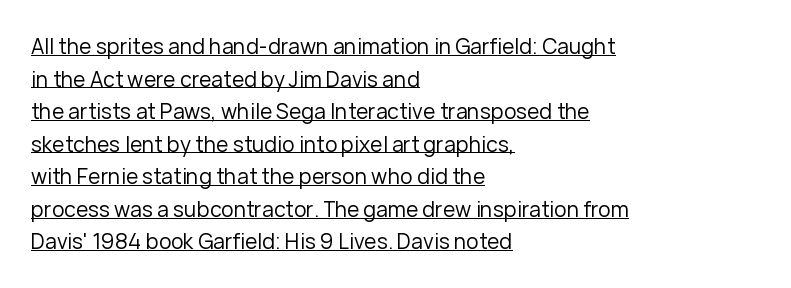
{"italic": "no", "bold": "no", "underline": "yes", "align": "left", "line_spacing": "normal", "line_spacing_ratio": 1.55, "letter_spacing": "normal", "letter_spacing_em": 0.0, "glyph_px": 21}
